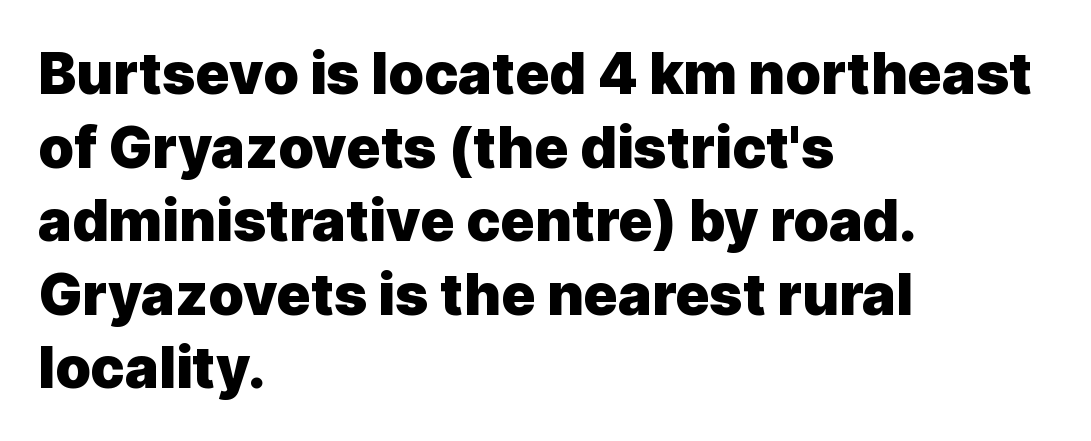
Q: Is the text bold? A: Yes.
Q: Is the text italic (slanted)? A: No, it is upright.
Q: Is the typeface a serif or a sans-serif typeface? A: Sans-serif.
Q: Is the text underlined? A: No.
Q: How is the paragraph aligned? A: Left-aligned.
Q: Is the spacing between letters normal or unusually wide? A: Normal.
Q: Is the spacing between lines tight, normal or loose? A: Normal.
Q: Width (condensed, normal, or wide)? A: Normal.
Q: x-height? A: Medium.
Q: Monospaced? A: No.
